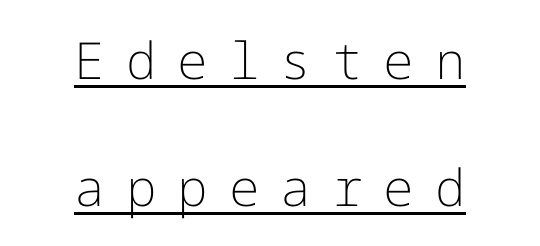
Look at the bottom of the vertical strokes: they stop flat, with no serifs. Every row of glyphs is offset so its center matches the block's center. Check the space under the baseline: a stroke is drawn there. Caption: face not bold, strokes unweighted. Successive baselines arrive slowly, with a big drop between each.
